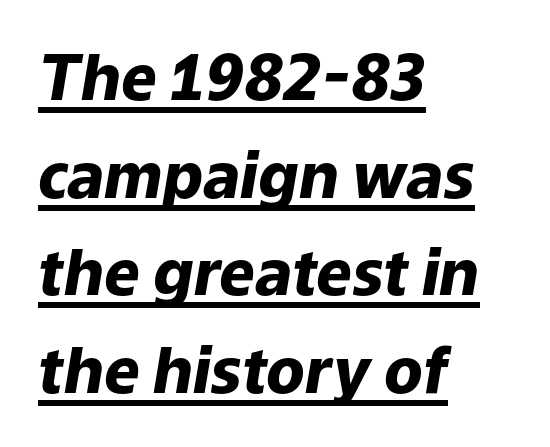
{"italic": "yes", "lean": "right", "slant_degrees": 9, "bold": "yes", "weight": "heavy", "width": "normal", "stroke_contrast": "low", "x_height": "medium", "monospaced": "no", "underline": "yes", "align": "left", "line_spacing": "normal", "line_spacing_ratio": 1.55, "letter_spacing": "normal", "letter_spacing_em": 0.0, "glyph_px": 63}
